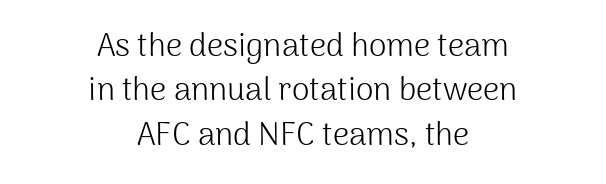
When letters stand straight like this, we call the style roman or upright. The face used here is proportionally spaced, like ordinary book or web type. Nothing heavy about these letters — not bold at all. Clear beneath every line of the passage. This rendering uses center alignment, leaving both contours irregular but symmetric. The line-height multiplier appears to be the usual default.
